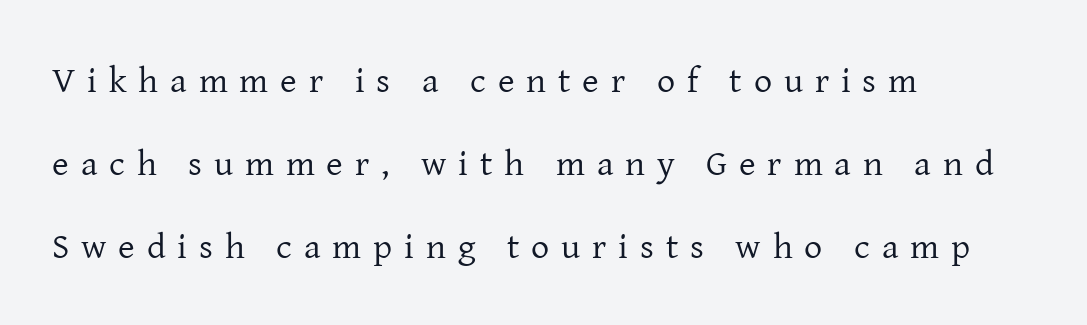
The image shows 36 px regular-weight serif type, upright; set left-aligned, loose line spacing (2.31x), unusually wide letter spacing (+0.33 em), not underlined; low stroke contrast and a medium x-height.
